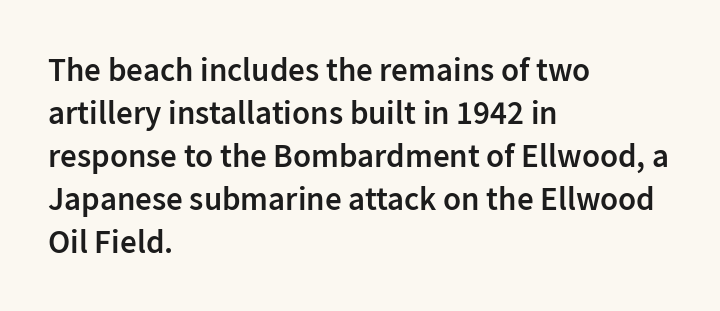
{"serif": "no", "italic": "no", "bold": "semi", "weight": "semibold", "width": "normal", "stroke_contrast": "low", "x_height": "medium", "monospaced": "no", "underline": "no", "align": "left", "line_spacing": "normal", "line_spacing_ratio": 1.3, "letter_spacing": "normal", "letter_spacing_em": 0.0, "glyph_px": 33}
